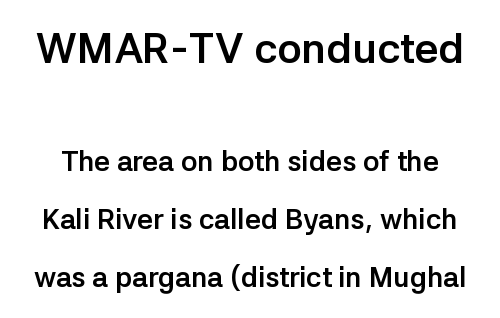
The image shows 42 px semibold sans-serif type, upright; set loose line spacing (2.08x), normal letter spacing, not underlined; the first (top) block is 1.5x larger; low stroke contrast and a medium x-height.
